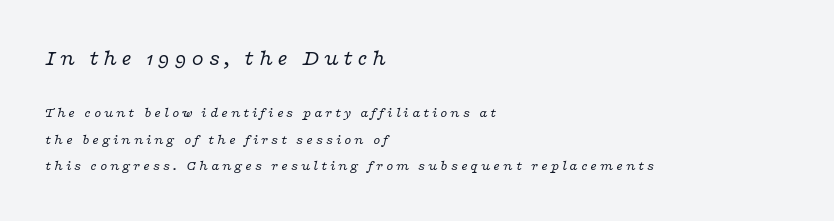
The image shows 22 px text type, italic (leaning right); set left-aligned, line spacing 1.89x, not underlined; the first (top) block is 1.57x larger.
